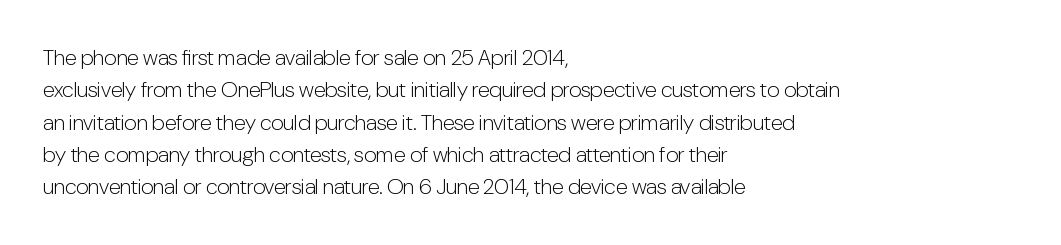
Does extra space separate the letters? No, they use regular spacing. Compared with a typical body face, this is equally light or lighter still. Casual observation: everything's shoved over to the left. This sample keeps an unexceptional amount of space between lines.
